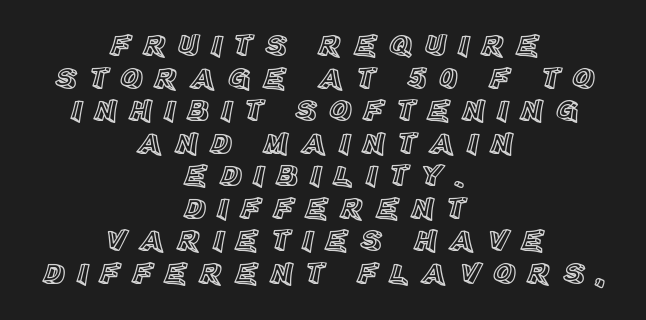
Q: Is the text italic (slanted)? A: Yes.
Q: Is the text underlined? A: No.
Q: How is the paragraph aligned? A: Centered.
Q: Is the spacing between letters normal or unusually wide? A: Unusually wide.
Q: Is the spacing between lines tight, normal or loose? A: Tight.
Q: Width (condensed, normal, or wide)? A: Normal.
Q: x-height? A: Large.
Q: Monospaced? A: No.
